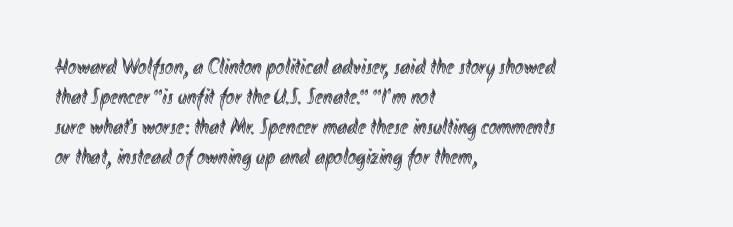
The rendering keeps characters at their native spacing. The string is rendered with underlining switched off. The paragraph has a hard left edge and a soft right edge. One glance says typical: line gaps are just what's usual.
